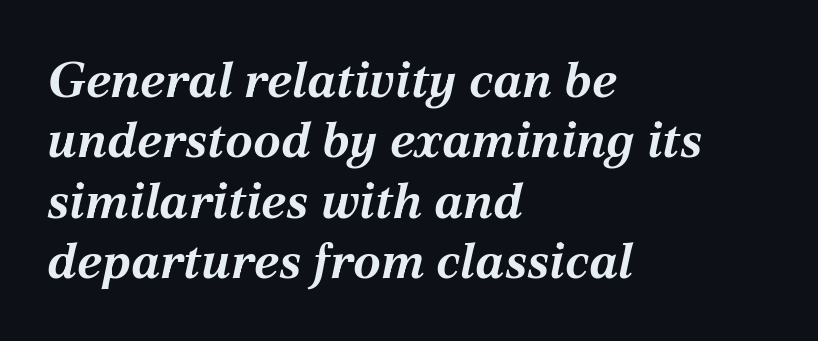
Notice how thick the strokes are: this is what a full bold looks like. Check the space under the baseline: it is left empty. The compositor pushed each line to the left boundary. It's the slanting kind of type.
